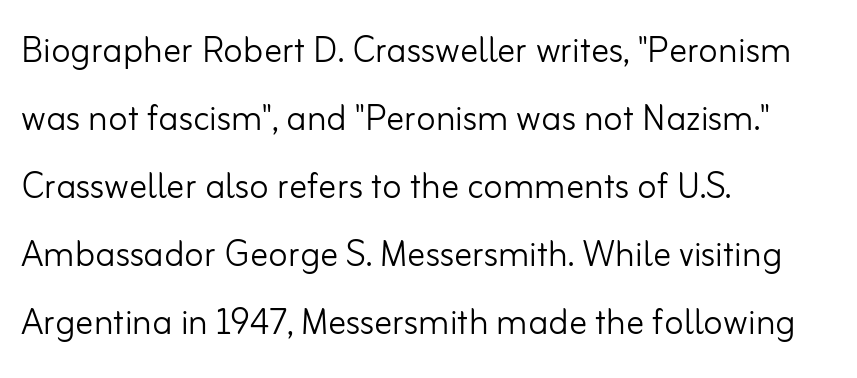
Q: Is the text bold? A: No.
Q: Is the text italic (slanted)? A: No, it is upright.
Q: Is the typeface a serif or a sans-serif typeface? A: Sans-serif.
Q: Is the text underlined? A: No.
Q: How is the paragraph aligned? A: Left-aligned.
Q: Is the spacing between letters normal or unusually wide? A: Normal.
Q: Is the spacing between lines tight, normal or loose? A: Normal.
Q: Width (condensed, normal, or wide)? A: Normal.
Q: Stroke contrast? A: Low.
Q: x-height? A: Small.
Q: Monospaced? A: No.
